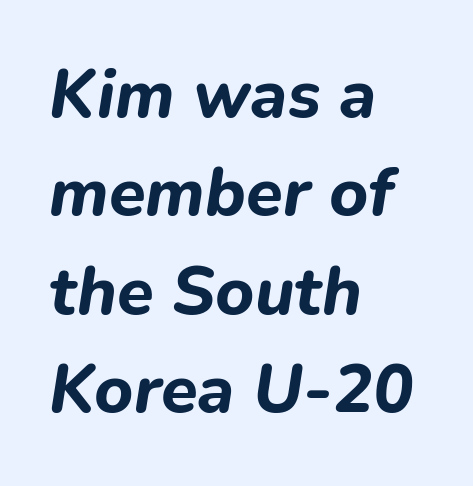
The sample has been set heavy, in full bold. Think of a printed novel: that variable character pitch is what you see here. The gap between lines stays unmarked. Notice how descenders clear the ascenders below comfortably — that's standard leading. The paragraph has a hard left edge and a soft right edge. In terms of posture, this sample is oblique.
